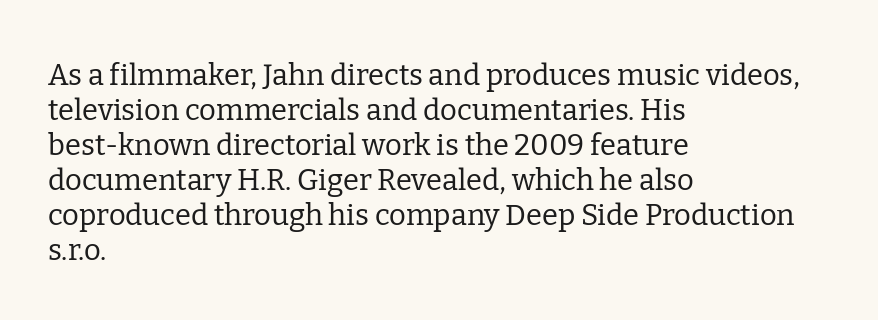
{"serif": "yes", "italic": "no", "bold": "no", "weight": "regular", "width": "normal", "stroke_contrast": "low", "x_height": "medium", "monospaced": "no", "underline": "no", "align": "left", "line_spacing_ratio": 1.21, "letter_spacing": "normal", "letter_spacing_em": 0.0, "glyph_px": 29}
